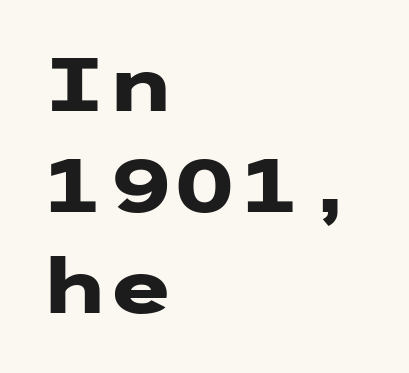
If you measured baseline to baseline, you'd find a middling distance. The face used here has the dense, thick strokes of a bold. Italic: no, the glyphs are upright roman. Clear beneath every line of the passage. Does the copy run flush right? No — it runs flush left.
